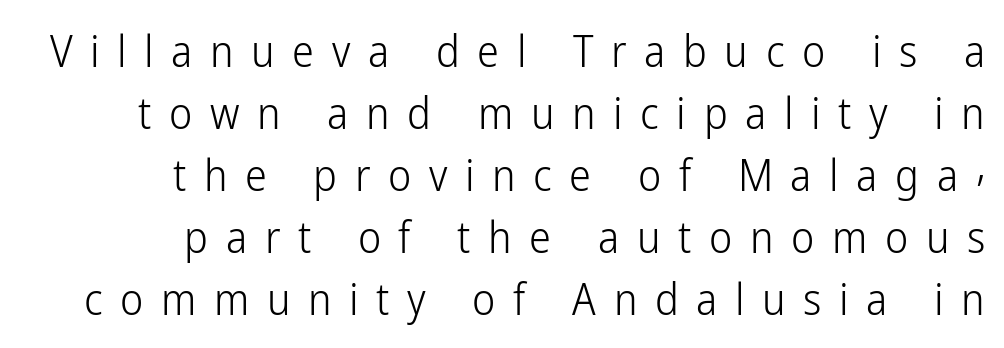
{"serif": "no", "italic": "no", "bold": "no", "weight": "light", "width": "condensed", "stroke_contrast": "low", "x_height": "medium", "monospaced": "no", "underline": "no", "align": "right", "line_spacing": "normal", "line_spacing_ratio": 1.41, "letter_spacing": "wide", "letter_spacing_em": 0.4, "glyph_px": 44}
